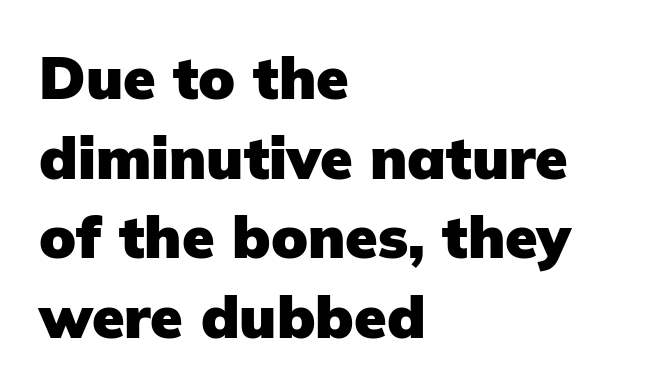
The passage shown is typed in a proportional face where columns would drift. The letters sit at their default tracking, neither squeezed nor spread. One-word summary of the alignment: left. On the weight axis this lands at bold, roughly 700. Regarding leading, the lines here are spaced in the standard way. A clean baseline with only descenders dipping below it.
